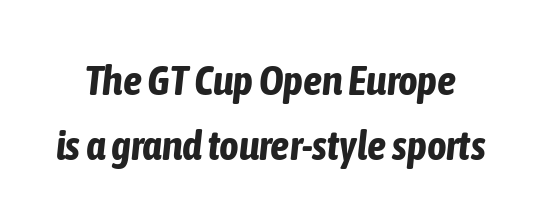
Q: Is the text bold? A: Yes.
Q: Is the text italic (slanted)? A: Yes, it leans right by about 6 degrees.
Q: Is the text underlined? A: No.
Q: Is the spacing between letters normal or unusually wide? A: Normal.
Q: Is the spacing between lines tight, normal or loose? A: Normal.
Q: Width (condensed, normal, or wide)? A: Condensed.
Q: Stroke contrast? A: Low.
Q: x-height? A: Medium.
Q: Monospaced? A: No.
